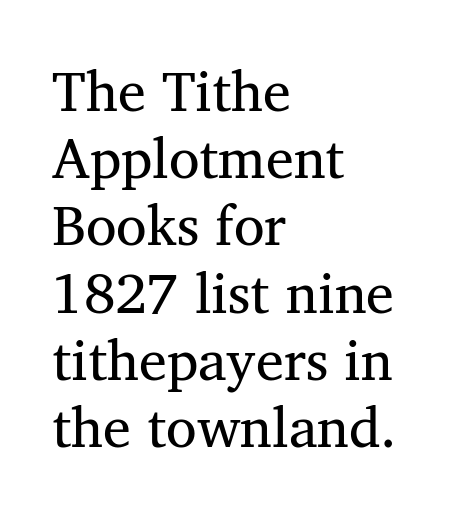
Q: Is the text bold? A: No.
Q: Is the text italic (slanted)? A: No, it is upright.
Q: Is the typeface a serif or a sans-serif typeface? A: Serif.
Q: Is the text underlined? A: No.
Q: How is the paragraph aligned? A: Left-aligned.
Q: Is the spacing between letters normal or unusually wide? A: Normal.
Q: Width (condensed, normal, or wide)? A: Normal.
Q: Stroke contrast? A: Medium.
Q: x-height? A: Medium.
Q: Monospaced? A: No.
